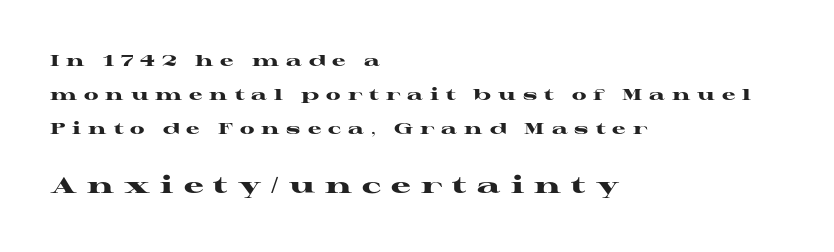
The image shows 22 px bold type, upright; set left-aligned, loose line spacing (2.28x), unusually wide letter spacing (+0.46 em), not underlined; the second (bottom) block is 1.47x larger.
